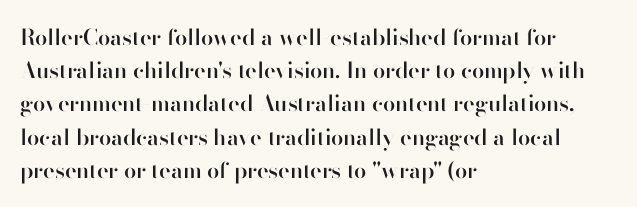
Q: Is the text bold? A: Semi-bold.
Q: Is the text italic (slanted)? A: No, it is upright.
Q: Is the text underlined? A: No.
Q: How is the paragraph aligned? A: Left-aligned.
Q: Is the spacing between letters normal or unusually wide? A: Normal.
Q: Is the spacing between lines tight, normal or loose? A: Normal.
